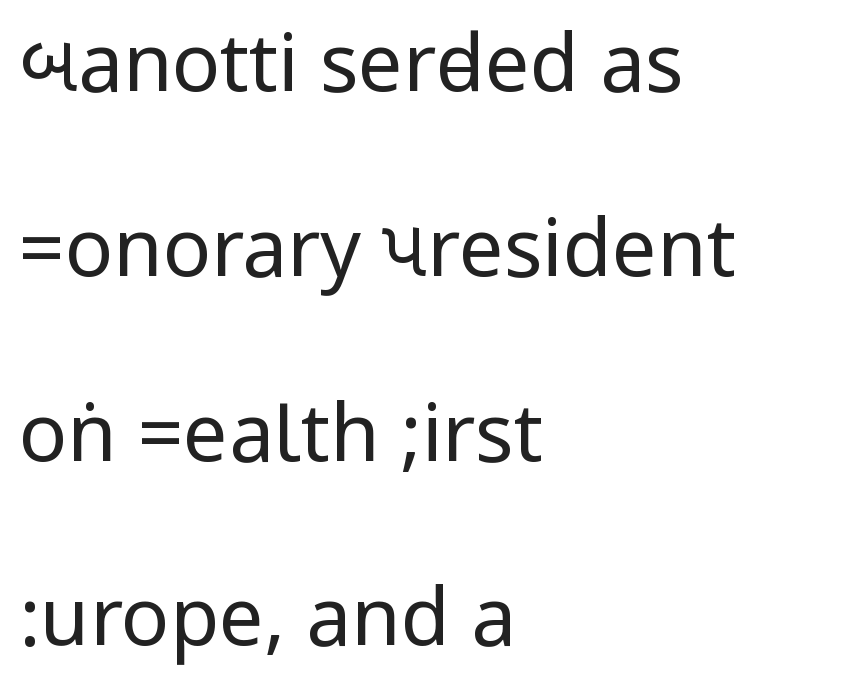
Q: Is the text bold? A: No.
Q: Is the text italic (slanted)? A: No, it is upright.
Q: Is the typeface a serif or a sans-serif typeface? A: Sans-serif.
Q: Is the text underlined? A: No.
Q: How is the paragraph aligned? A: Left-aligned.
Q: Is the spacing between letters normal or unusually wide? A: Normal.
Q: Is the spacing between lines tight, normal or loose? A: Loose.
Q: Width (condensed, normal, or wide)? A: Condensed.
Q: Stroke contrast? A: Low.
